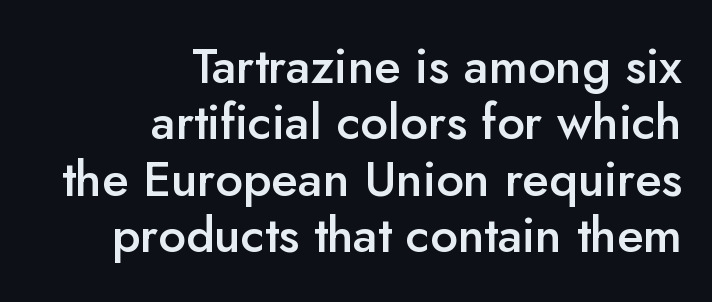
The typography opts for an upright posture over an oblique one. Short and long lines alike share a common ending point at right. Rows of type sit shoulder to shoulder in the vertical direction. Check the space under the baseline: it is left empty.
